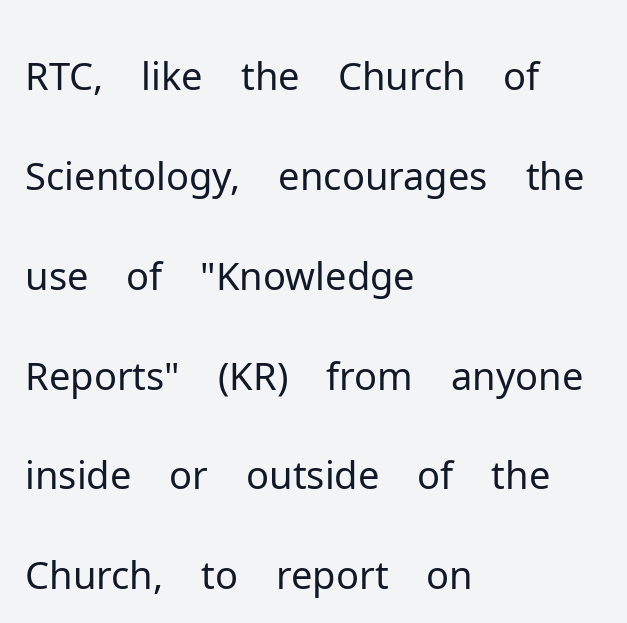
{"serif": "no", "italic": "no", "bold": "no", "weight": "light", "width": "normal", "stroke_contrast": "low", "x_height": "medium", "monospaced": "no", "underline": "no", "align": "left", "line_spacing": "normal", "line_spacing_ratio": 1.28, "letter_spacing": "normal", "letter_spacing_em": 0.0, "glyph_px": 78}
